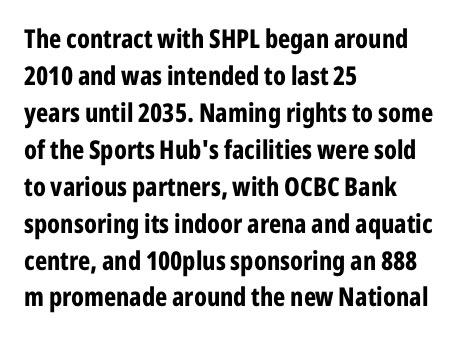
The image shows 26 px bold type, upright; set left-aligned, normal line spacing (1.42x), normal letter spacing, not underlined.
